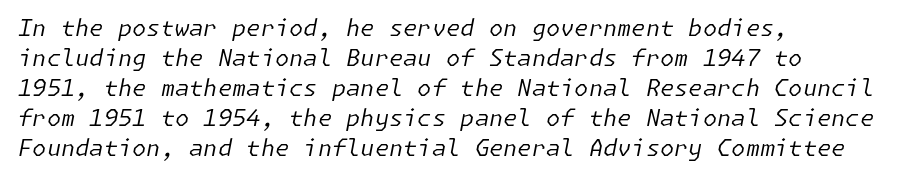
The image shows 23 px text type, italic (leaning right); set left-aligned, normal line spacing (1.3x), normal letter spacing, not underlined.
